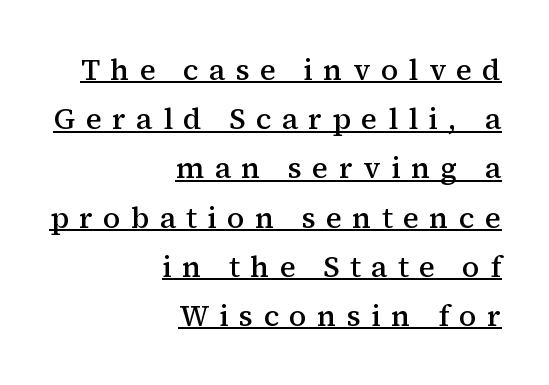
The image shows 30 px semibold serif type, upright; set right-aligned, normal line spacing (1.64x), unusually wide letter spacing (+0.34 em), underlined; medium stroke contrast and a medium x-height.
